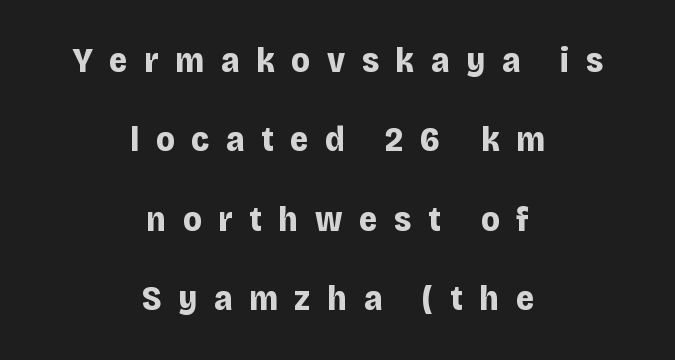
This is the regular roman posture of the typeface. These lines are composed in type without serifs. Summary of vertical rhythm: relaxed, with wide interline spacing. On the weight axis this lands at bold, roughly 700. Here the glyphs are tracked loosely, breaking word shapes into spaced letters. You could not count columns in this text — the font is proportionally spaced.
